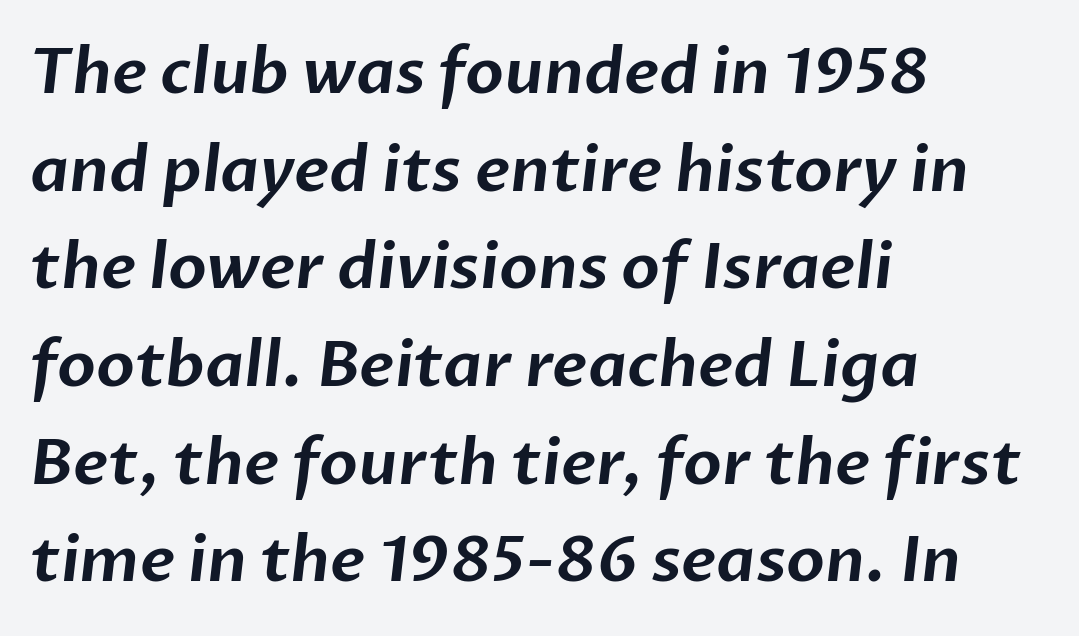
The image shows 63 px sans-serif type; set left-aligned, normal line spacing (1.55x), normal letter spacing, not underlined; low stroke contrast and a medium x-height.
